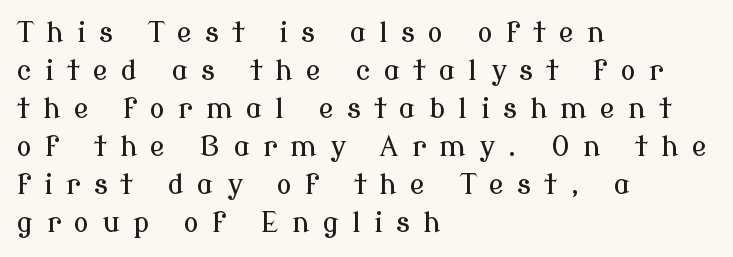
Q: Is the text italic (slanted)? A: No, it is upright.
Q: Is the typeface a serif or a sans-serif typeface? A: Serif.
Q: Is the text underlined? A: No.
Q: How is the paragraph aligned? A: Left-aligned.
Q: Is the spacing between letters normal or unusually wide? A: Unusually wide.
Q: Is the spacing between lines tight, normal or loose? A: Normal.
Q: Width (condensed, normal, or wide)? A: Normal.
Q: Stroke contrast? A: Low.
Q: x-height? A: Medium.
Q: Monospaced? A: No.
